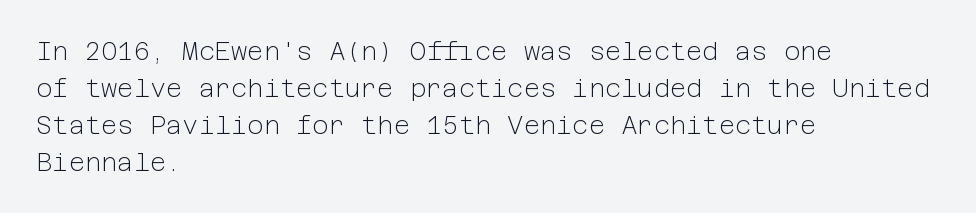
Q: Is the text bold? A: No.
Q: Is the text italic (slanted)? A: No, it is upright.
Q: Is the text underlined? A: No.
Q: How is the paragraph aligned? A: Left-aligned.
Q: Is the spacing between letters normal or unusually wide? A: Normal.
Q: Is the spacing between lines tight, normal or loose? A: Normal.
